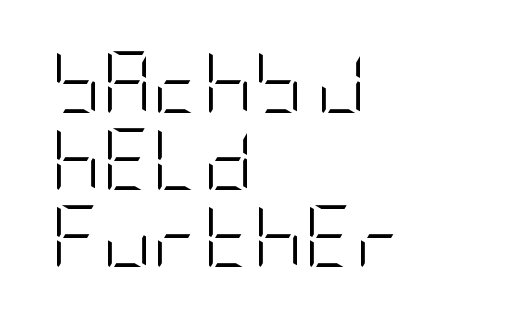
{"serif": "no", "italic": "no", "bold": "no", "weight": "light", "width": "condensed", "stroke_contrast": "low", "x_height": "large", "underline": "no", "align": "left", "line_spacing_ratio": 1.24, "letter_spacing": "normal", "letter_spacing_em": 0.0, "glyph_px": 62}
